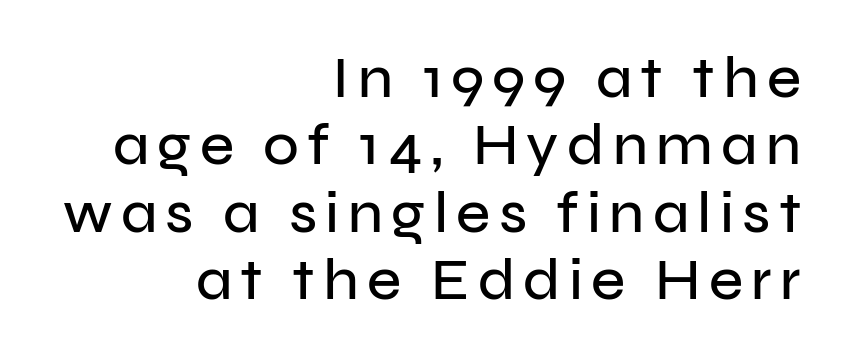
Designer's note — italics off, roman on. In CSS terms this would be text-align: right. A bare baseline throughout the passage. Reading down the column, the eye jumps only a short way to each next line. The face used here is proportionally spaced, like ordinary book or web type. Each letter's strokes conclude bluntly, with no projecting serifs.
